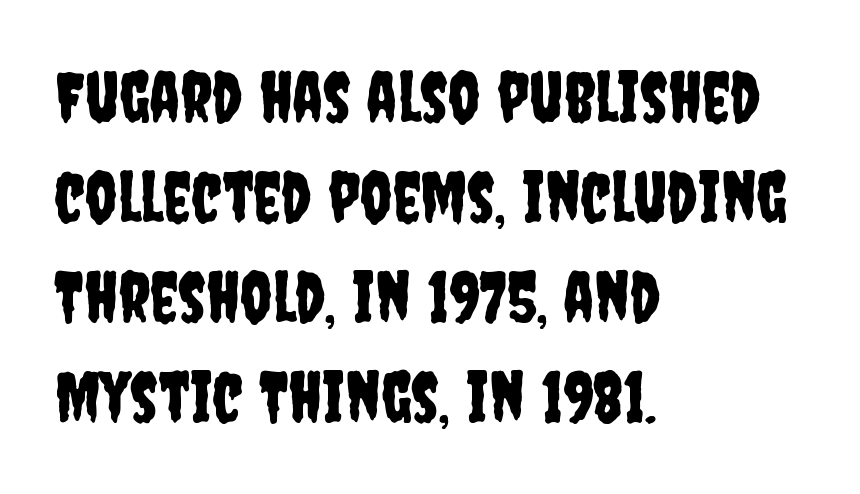
The image shows 70 px condensed sans-serif type, upright; set left-aligned, normal line spacing (1.43x), normal letter spacing, not underlined; low stroke contrast and a large x-height.
